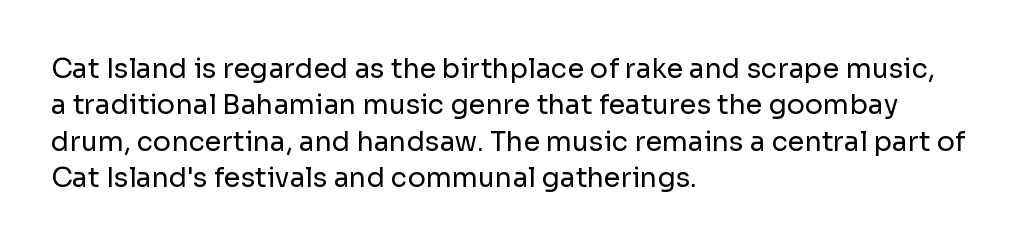
{"italic": "no", "bold": "no", "underline": "no", "align": "left", "line_spacing": "normal", "line_spacing_ratio": 1.35, "letter_spacing": "normal", "letter_spacing_em": 0.0, "glyph_px": 27}
